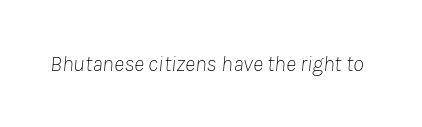
The image shows 22 px text type, italic (leaning right); set normal letter spacing, not underlined.
